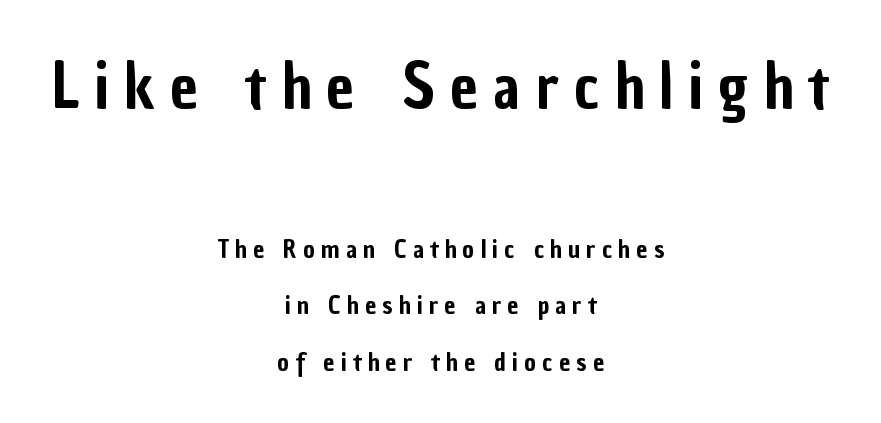
{"serif": "no", "italic": "no", "width": "condensed", "stroke_contrast": "low", "x_height": "medium", "monospaced": "no", "underline": "no", "align": "center", "line_spacing": "loose", "line_spacing_ratio": 2.25, "letter_spacing": "wide", "letter_spacing_em": 0.25, "larger_block": "first", "size_ratio": 2.48, "glyph_px": 62}
